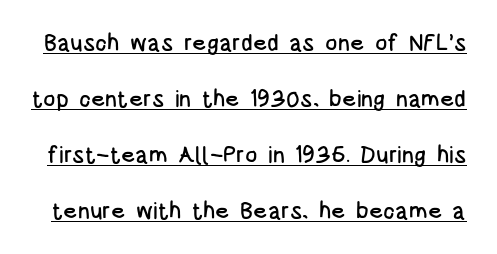
Do the letters lean? They stand straight. Inter-character spacing is left at the font's built-in metrics. One glance says open: line gaps are wider than usual. A baseline rule has been typeset under these characters.
